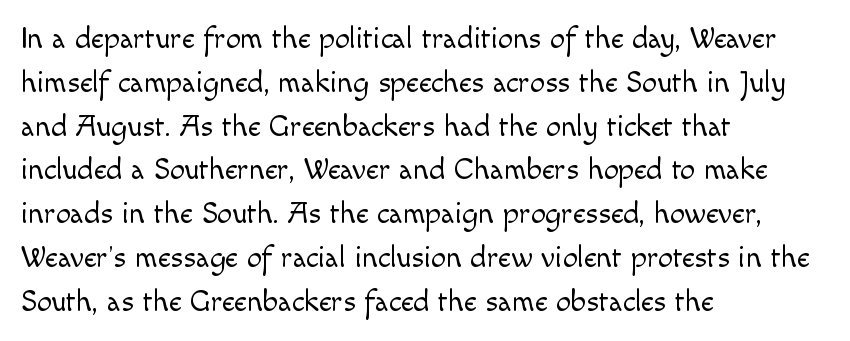
Q: Is the text bold? A: No.
Q: Is the text italic (slanted)? A: No, it is upright.
Q: Is the typeface a serif or a sans-serif typeface? A: Sans-serif.
Q: Is the text underlined? A: No.
Q: How is the paragraph aligned? A: Left-aligned.
Q: Is the spacing between letters normal or unusually wide? A: Normal.
Q: Is the spacing between lines tight, normal or loose? A: Normal.
Q: Width (condensed, normal, or wide)? A: Normal.
Q: x-height? A: Small.
Q: Monospaced? A: No.
